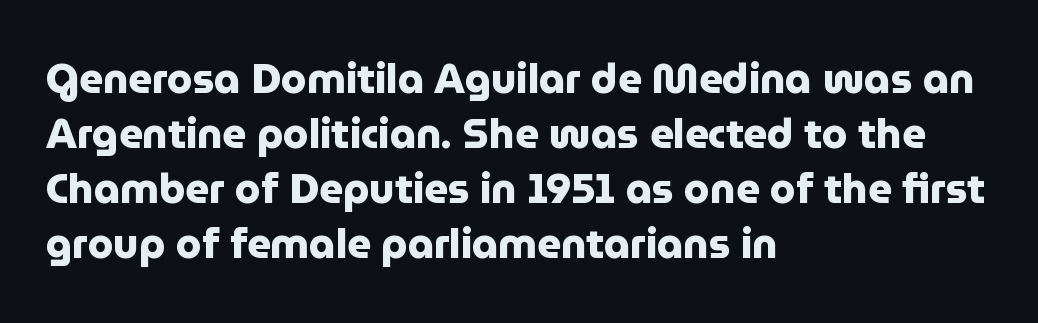
{"serif": "no", "italic": "no", "bold": "yes", "weight": "heavy", "width": "normal", "stroke_contrast": "low", "x_height": "medium", "monospaced": "no", "underline": "no", "align": "left", "line_spacing": "normal", "line_spacing_ratio": 1.34, "letter_spacing": "normal", "letter_spacing_em": 0.0, "glyph_px": 41}
